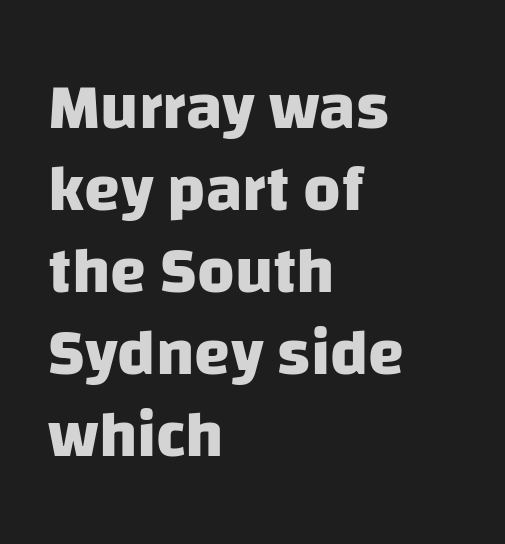
The image shows 65 px heavy sans-serif type; set left-aligned, normal line spacing (1.26x), normal letter spacing, not underlined; low stroke contrast and a large x-height.
